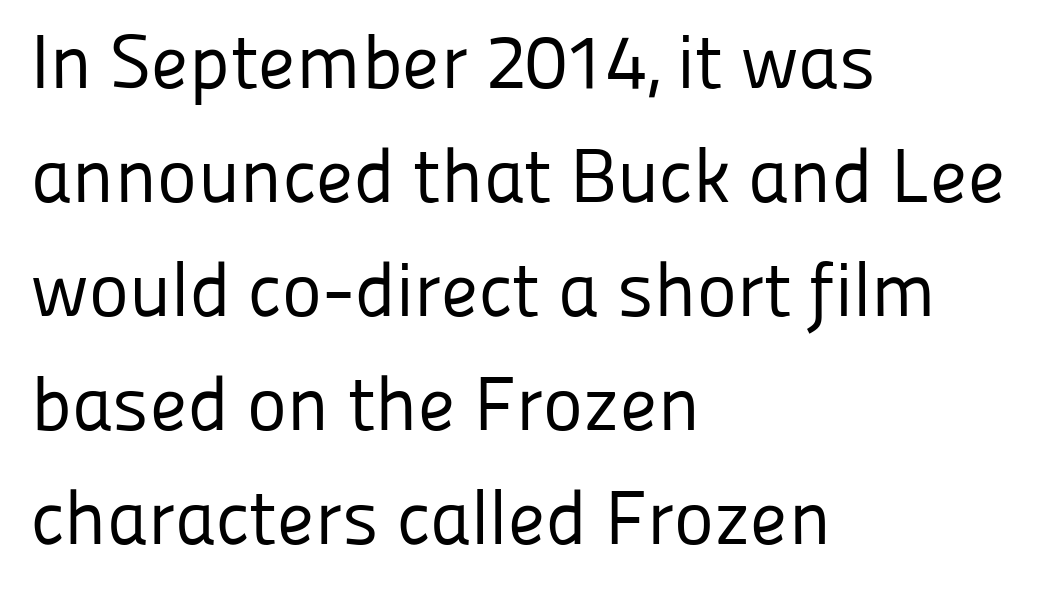
{"serif": "no", "italic": "no", "bold": "no", "weight": "regular", "width": "normal", "stroke_contrast": "low", "x_height": "medium", "monospaced": "no", "underline": "no", "align": "left", "line_spacing": "normal", "line_spacing_ratio": 1.5, "letter_spacing": "normal", "letter_spacing_em": 0.0, "glyph_px": 76}
